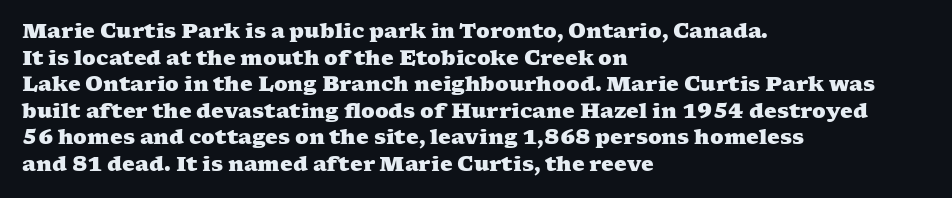
Its strokes are broad and dark, the hallmark of bold type. Short and long lines alike share a common starting point at left. How are the letters spaced? Ordinarily, with no added tracking. The gap between lines stays unmarked. Each new line begins a customary step beneath the previous one.
